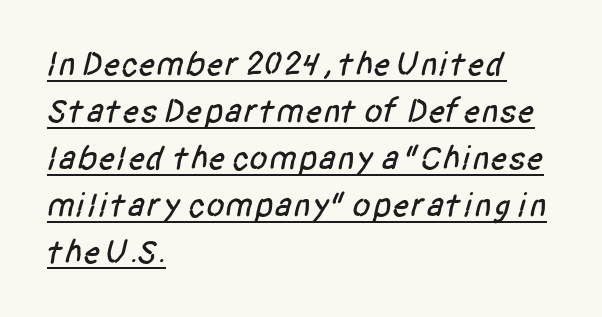
{"serif": "no", "width": "condensed", "stroke_contrast": "low", "x_height": "large", "monospaced": "no", "underline": "yes", "align": "left", "line_spacing": "normal", "line_spacing_ratio": 1.38, "letter_spacing": "normal", "letter_spacing_em": 0.0, "glyph_px": 34}
